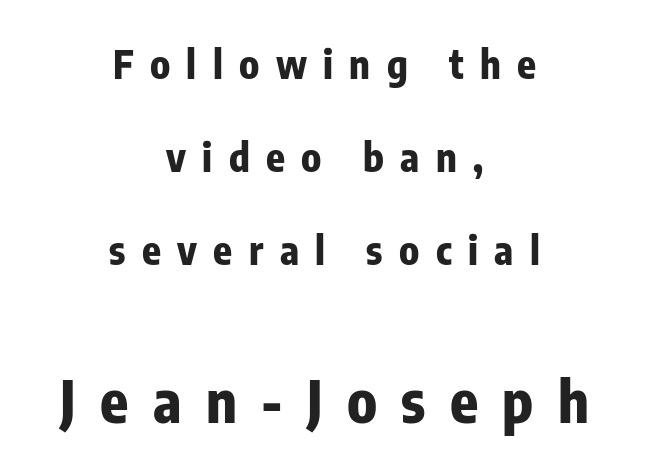
The image shows 58 px bold, condensed sans-serif type, upright; set centered, loose line spacing (2.38x), unusually wide letter spacing (+0.42 em), not underlined; the second (bottom) block is 1.49x larger; low stroke contrast and a medium x-height.
